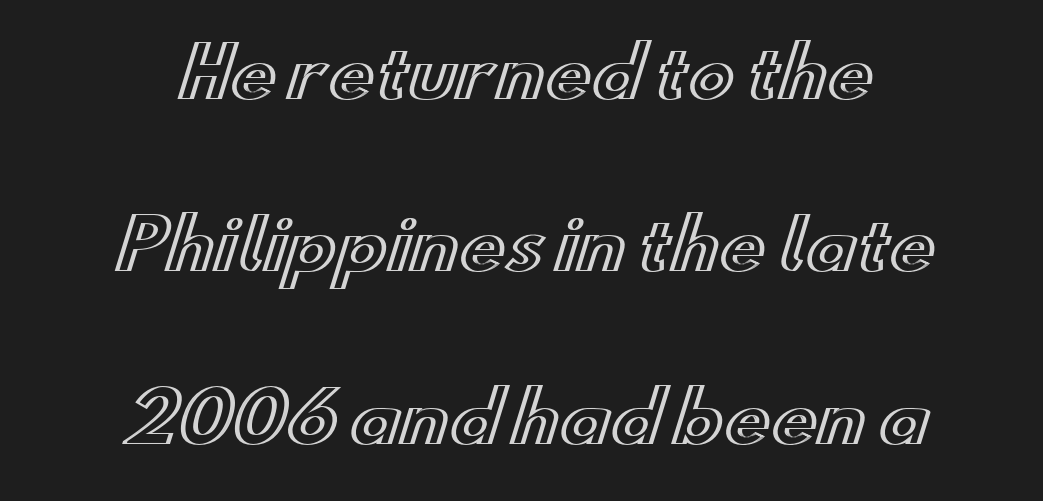
The image shows 69 px wide type; set centered, loose line spacing (2.5x), normal letter spacing, not underlined; a small x-height.
